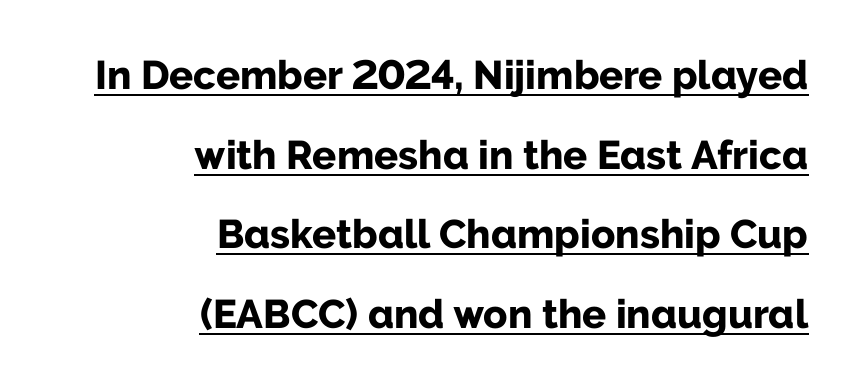
{"serif": "no", "italic": "no", "bold": "yes", "weight": "bold", "width": "normal", "stroke_contrast": "low", "x_height": "medium", "monospaced": "no", "underline": "yes", "align": "right", "line_spacing": "loose", "line_spacing_ratio": 1.99, "letter_spacing": "normal", "letter_spacing_em": 0.0, "glyph_px": 40}
